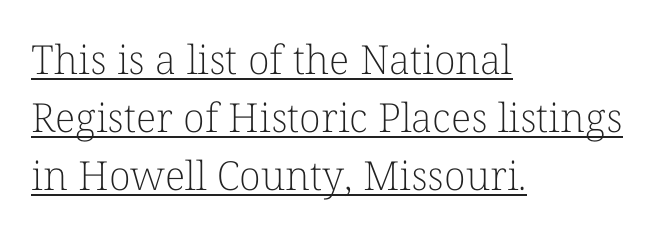
The image shows 40 px light serif type, upright; set left-aligned, normal line spacing (1.45x), normal letter spacing, underlined; low stroke contrast and a medium x-height.
